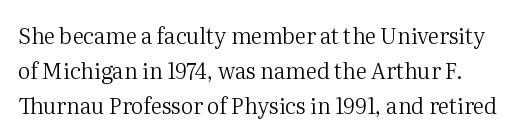
Clear beneath every line of the passage. These lines keep a tight, regular rhythm from letter to letter. No extra ink here — the face is not bold. Rendered with straight, roman letterforms.
